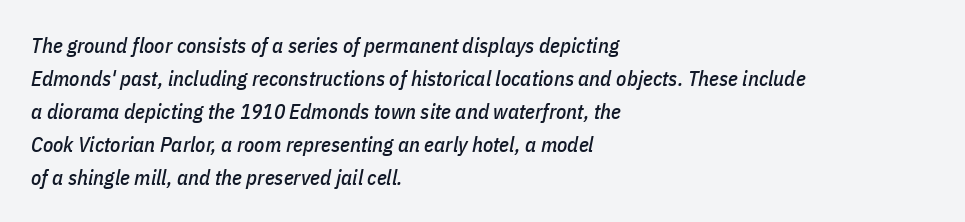
{"italic": "yes", "lean": "right", "slant_degrees": 11, "underline": "no", "align": "left", "line_spacing": "normal", "line_spacing_ratio": 1.57, "letter_spacing": "normal", "letter_spacing_em": 0.0, "glyph_px": 21}
